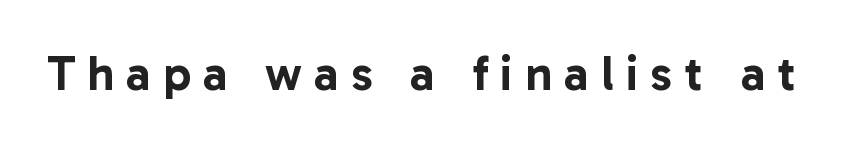
Tracking value appears strongly positive — letters spread wide. The letters advance in unequal steps, a hallmark of proportional type. No word sits above an underline. The font family rendered here belongs to the sans-serif group. Vertical strokes here are truly vertical.
